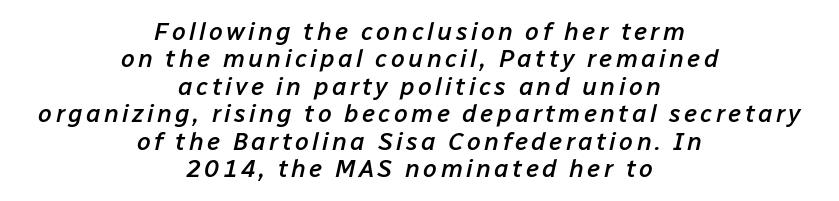
Q: Is the text bold? A: Semi-bold.
Q: Is the text italic (slanted)? A: Yes, it leans right by about 12 degrees.
Q: Is the text underlined? A: No.
Q: How is the paragraph aligned? A: Centered.
Q: Is the spacing between lines tight, normal or loose? A: Tight.
